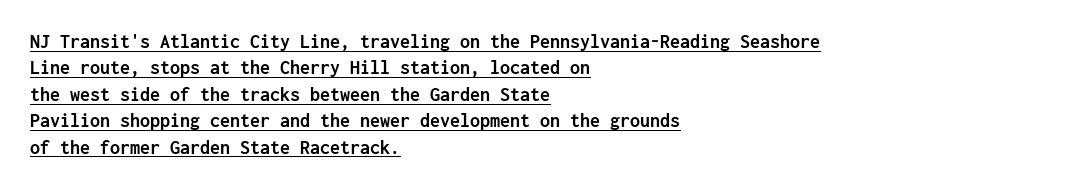
The image shows 20 px bold type, upright; set left-aligned, normal line spacing (1.32x), normal letter spacing, underlined.
